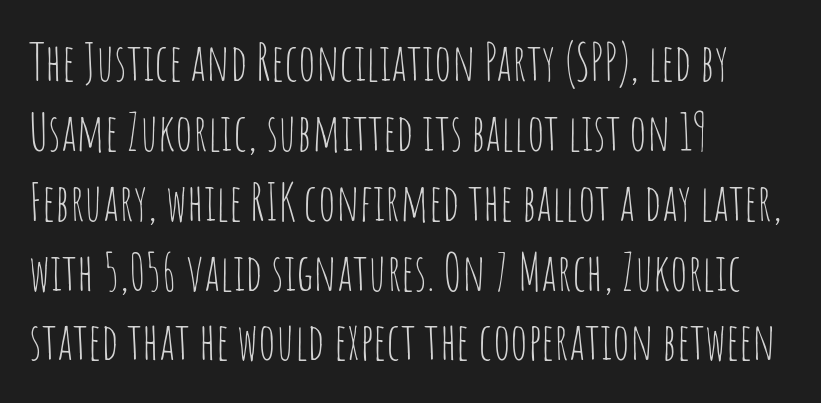
Q: Is the text bold? A: No.
Q: Is the text italic (slanted)? A: No, it is upright.
Q: Is the typeface a serif or a sans-serif typeface? A: Sans-serif.
Q: Is the text underlined? A: No.
Q: How is the paragraph aligned? A: Left-aligned.
Q: Is the spacing between letters normal or unusually wide? A: Normal.
Q: Is the spacing between lines tight, normal or loose? A: Normal.
Q: Width (condensed, normal, or wide)? A: Condensed.
Q: Stroke contrast? A: Low.
Q: x-height? A: Large.
Q: Monospaced? A: No.
